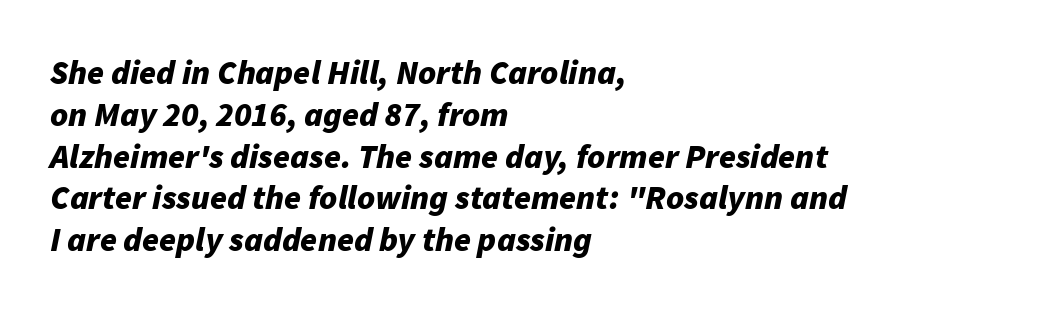
The image shows 34 px bold type, italic (leaning right); set left-aligned, line spacing 1.23x, normal letter spacing, not underlined; low stroke contrast and a medium x-height.
